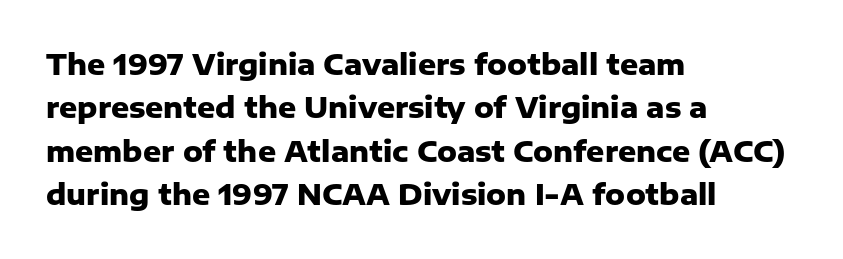
The image shows 28 px heavy sans-serif type, upright; set left-aligned, normal line spacing (1.55x), normal letter spacing, not underlined; low stroke contrast and a medium x-height.
